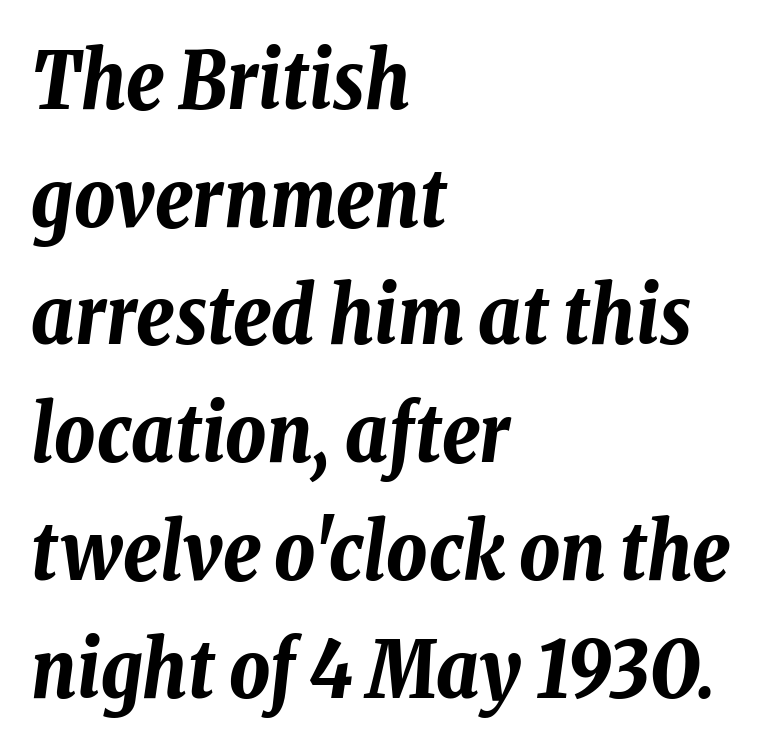
The image shows 79 px bold, condensed type, italic (leaning right); set left-aligned, normal line spacing (1.49x), normal letter spacing, not underlined; low stroke contrast and a medium x-height.
